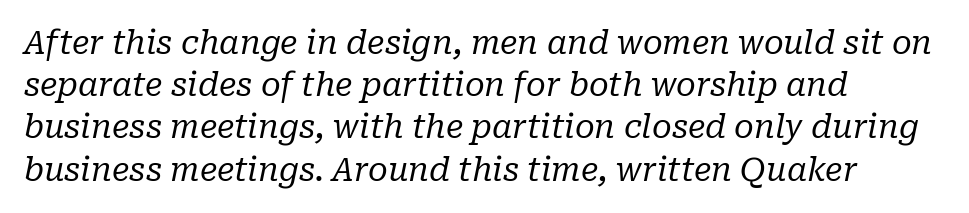
Q: Is the text bold? A: No.
Q: Is the text italic (slanted)? A: Yes, it leans right by about 10 degrees.
Q: Is the typeface a serif or a sans-serif typeface? A: Serif.
Q: Is the text underlined? A: No.
Q: How is the paragraph aligned? A: Left-aligned.
Q: Is the spacing between letters normal or unusually wide? A: Normal.
Q: Is the spacing between lines tight, normal or loose? A: Normal.
Q: Width (condensed, normal, or wide)? A: Normal.
Q: Stroke contrast? A: Low.
Q: x-height? A: Medium.
Q: Monospaced? A: No.
